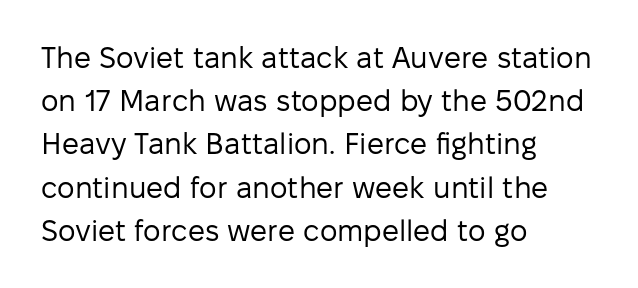
The image shows 30 px regular-weight sans-serif type, upright; set left-aligned, normal line spacing (1.44x), normal letter spacing, not underlined; low stroke contrast and a medium x-height.
